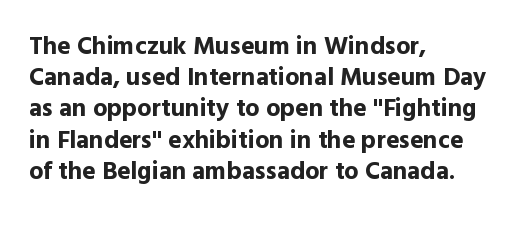
{"italic": "no", "bold": "yes", "underline": "no", "align": "left", "line_spacing": "normal", "line_spacing_ratio": 1.25, "letter_spacing": "normal", "letter_spacing_em": 0.0, "glyph_px": 25}
